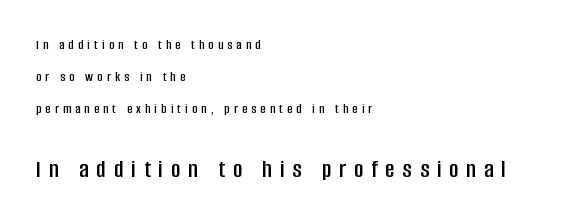
Q: Is the text italic (slanted)? A: No, it is upright.
Q: Is the text underlined? A: No.
Q: How is the paragraph aligned? A: Left-aligned.
Q: Is the spacing between letters normal or unusually wide? A: Unusually wide.
Q: Is the spacing between lines tight, normal or loose? A: Loose.
Q: Which block of text is set in a larger size, the first (top) or the second (bottom)? A: The second (bottom) one.
